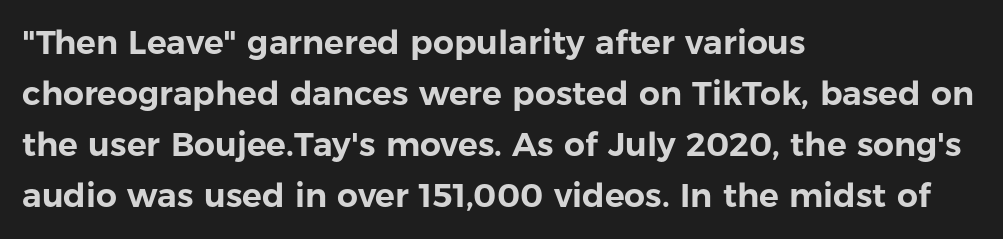
Q: Is the text italic (slanted)? A: No, it is upright.
Q: Is the typeface a serif or a sans-serif typeface? A: Sans-serif.
Q: Is the text underlined? A: No.
Q: How is the paragraph aligned? A: Left-aligned.
Q: Is the spacing between letters normal or unusually wide? A: Normal.
Q: Is the spacing between lines tight, normal or loose? A: Normal.
Q: Width (condensed, normal, or wide)? A: Normal.
Q: Stroke contrast? A: Low.
Q: x-height? A: Medium.
Q: Monospaced? A: No.
